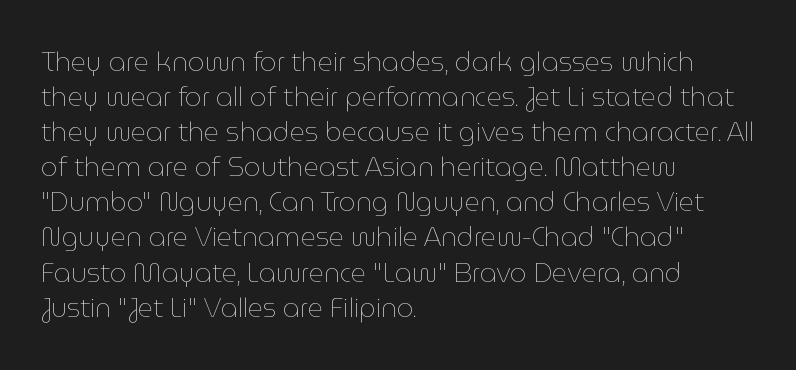
How are the letters spaced? Ordinarily, with no added tracking. Has an underline been added? It has not. Honestly, the row spacing looks completely unremarkable. The font is comparable to plain body text, perhaps lighter. Visually the block forms a straight wall on the left and a jagged coastline on the right.
